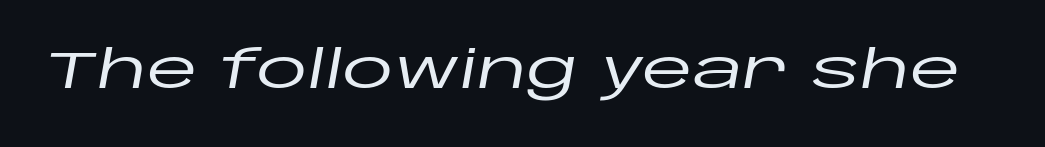
The image shows 52 px wide type, italic (leaning right); set normal letter spacing, not underlined; low stroke contrast and a large x-height.
